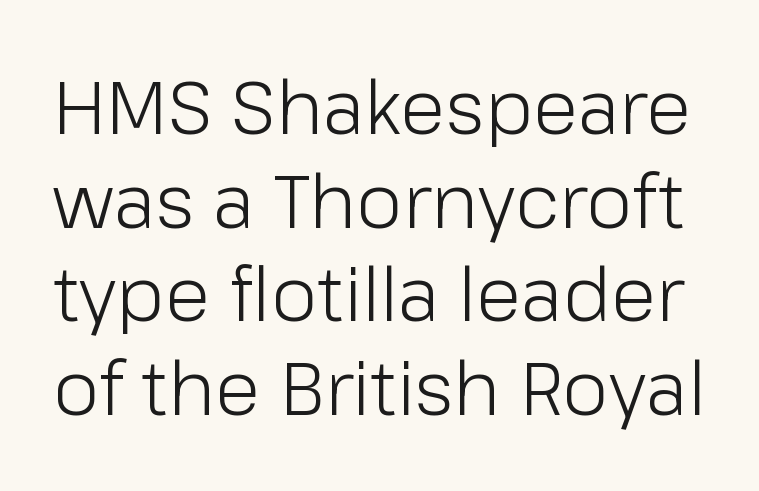
{"serif": "no", "italic": "no", "bold": "no", "weight": "light", "width": "normal", "stroke_contrast": "low", "x_height": "medium", "monospaced": "no", "underline": "no", "line_spacing": "normal", "line_spacing_ratio": 1.25, "letter_spacing": "normal", "letter_spacing_em": 0.0, "glyph_px": 75}
